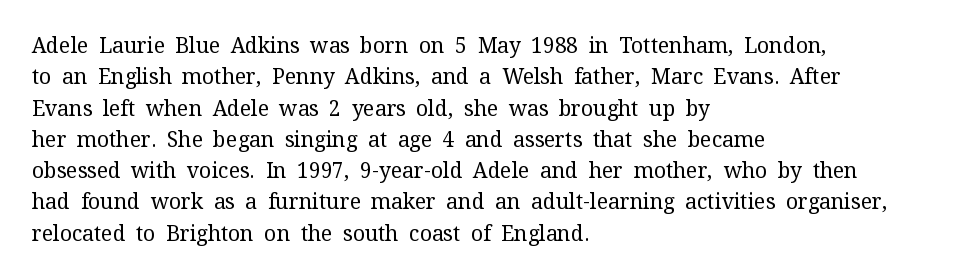
Ordinary non-slanted type is in use. Honestly, the row spacing looks completely unremarkable. These lines keep a tight, regular rhythm from letter to letter. These lines stack with their left ends in a neat column.
